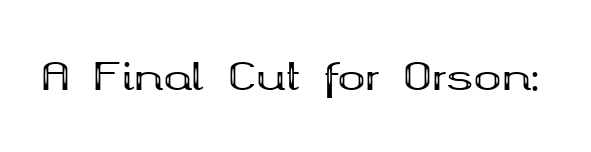
Q: Is the text bold? A: Yes.
Q: Is the text italic (slanted)? A: No, it is upright.
Q: Is the typeface a serif or a sans-serif typeface? A: Serif.
Q: Is the text underlined? A: No.
Q: Is the spacing between letters normal or unusually wide? A: Normal.
Q: Width (condensed, normal, or wide)? A: Wide.
Q: Stroke contrast? A: Medium.
Q: x-height? A: Medium.
Q: Monospaced? A: No.
